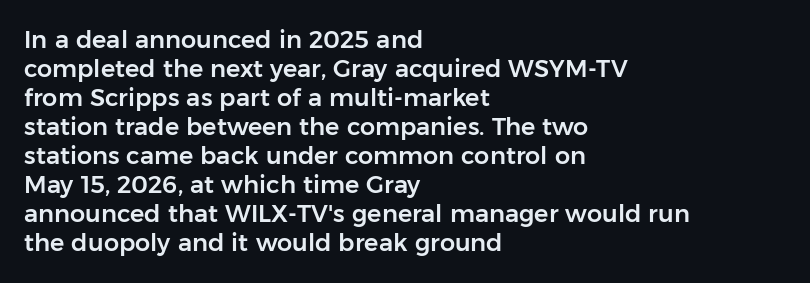
The image shows 24 px text type, upright; set left-aligned, line spacing 1.21x, normal letter spacing, not underlined.
